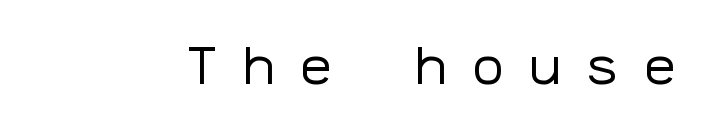
Loose tracking; the words dissolve into strings of separated letters. Italic? Not at all — the glyphs are vertical. The rendering shows plain stroke endings on the letterforms — a sans-serif design. Descenders hang freely into open space.
